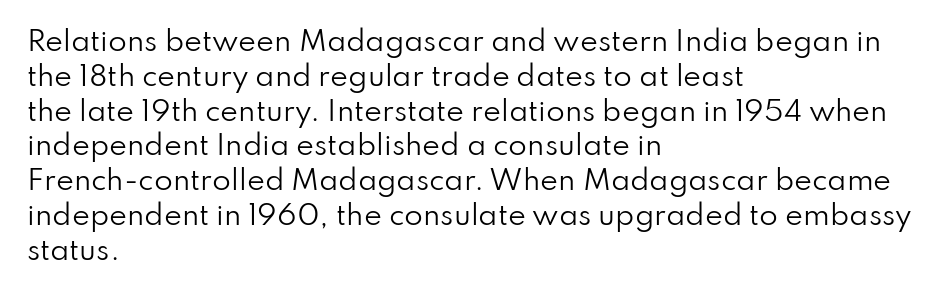
Q: Is the text bold? A: No.
Q: Is the text italic (slanted)? A: No, it is upright.
Q: Is the text underlined? A: No.
Q: How is the paragraph aligned? A: Left-aligned.
Q: Is the spacing between letters normal or unusually wide? A: Normal.
Q: Is the spacing between lines tight, normal or loose? A: Normal.
